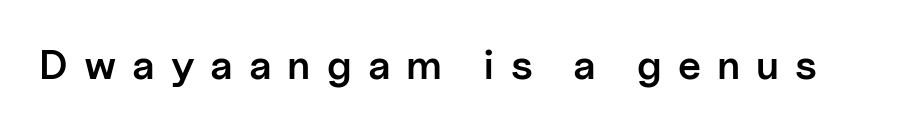
The image shows 41 px semibold sans-serif type, upright; set unusually wide letter spacing (+0.39 em), not underlined; low stroke contrast and a medium x-height.
